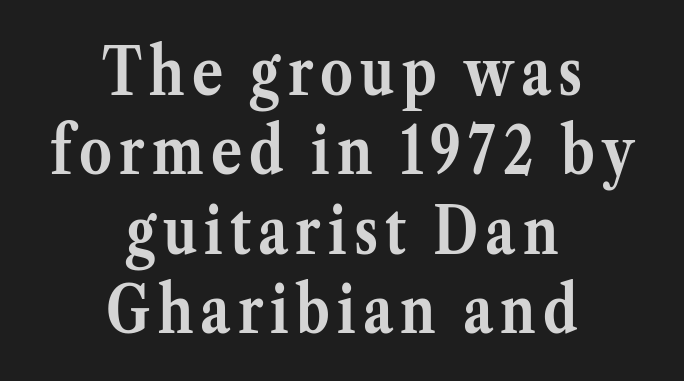
Heavy-handed strokes throughout: this text is bold. The baseline area is clear. Style check: upright. Proportional: the letters do not fall into vertical columns.
